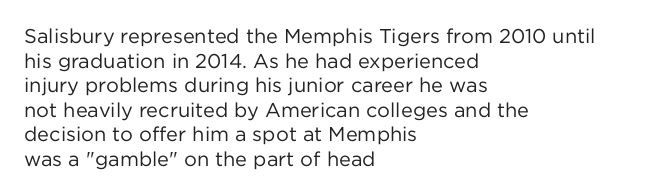
The image shows 20 px text type, upright; set left-aligned, line spacing 1.23x, normal letter spacing, not underlined.
